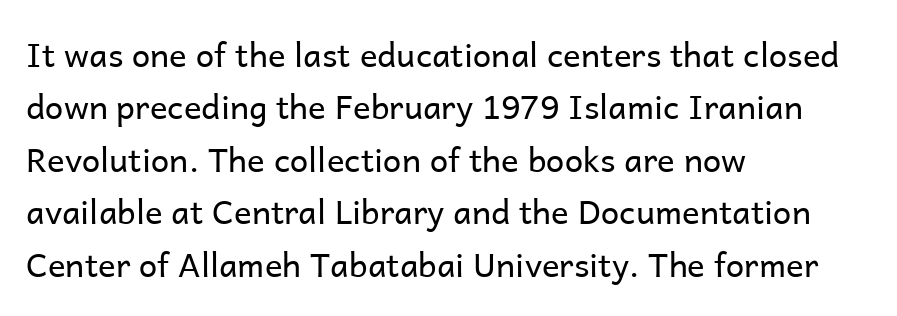
{"serif": "no", "italic": "no", "bold": "no", "weight": "regular", "width": "normal", "stroke_contrast": "low", "x_height": "medium", "monospaced": "no", "underline": "no", "align": "left", "line_spacing": "normal", "line_spacing_ratio": 1.59, "letter_spacing": "normal", "letter_spacing_em": 0.0, "glyph_px": 33}
